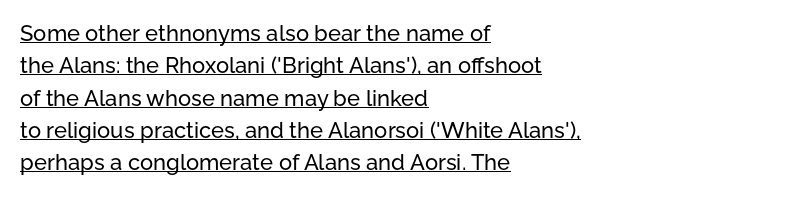
Q: Is the text italic (slanted)? A: No, it is upright.
Q: Is the text underlined? A: Yes.
Q: How is the paragraph aligned? A: Left-aligned.
Q: Is the spacing between letters normal or unusually wide? A: Normal.
Q: Is the spacing between lines tight, normal or loose? A: Normal.
